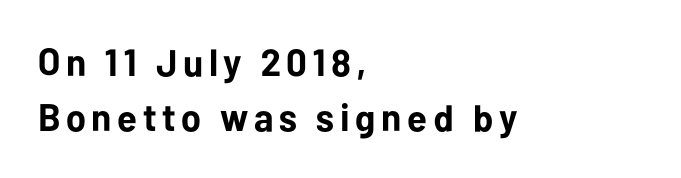
The image shows 38 px bold sans-serif type, upright; set left-aligned, normal line spacing (1.46x), not underlined; low stroke contrast and a medium x-height.
